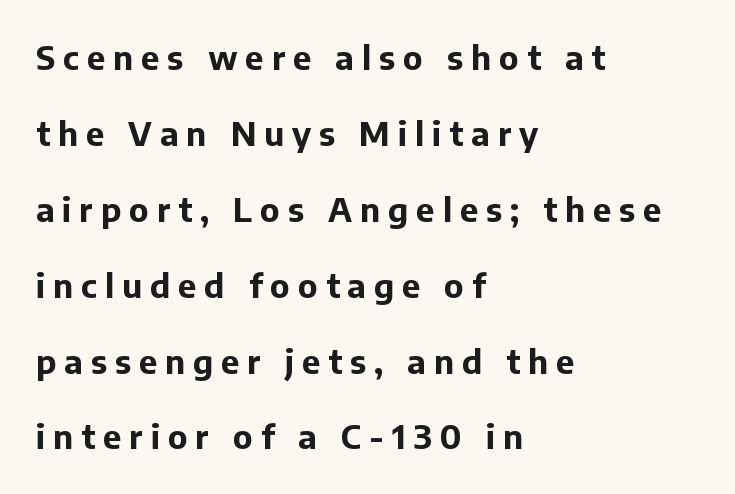
The image shows 33 px bold sans-serif type, upright; set left-aligned, loose line spacing (2.3x), unusually wide letter spacing (+0.24 em), not underlined; low stroke contrast and a medium x-height.
